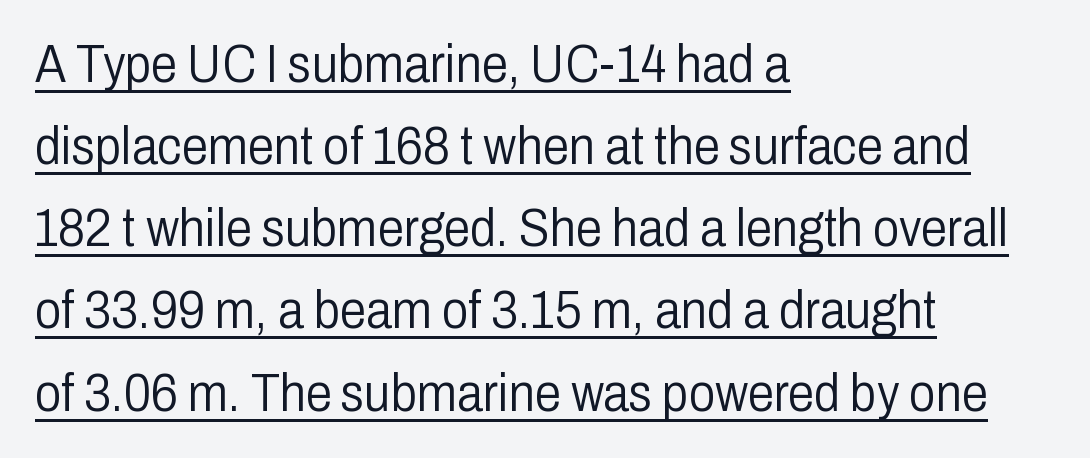
{"serif": "no", "italic": "no", "bold": "no", "weight": "light", "width": "condensed", "stroke_contrast": "low", "x_height": "medium", "monospaced": "no", "underline": "yes", "align": "left", "line_spacing": "normal", "line_spacing_ratio": 1.55, "letter_spacing": "normal", "letter_spacing_em": 0.0, "glyph_px": 53}
